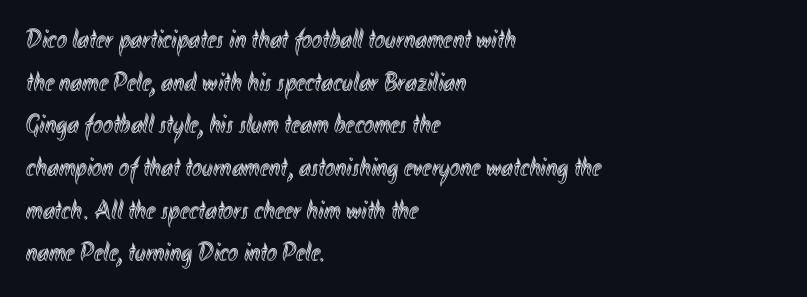
Q: Is the text italic (slanted)? A: Yes.
Q: Is the text underlined? A: No.
Q: How is the paragraph aligned? A: Left-aligned.
Q: Is the spacing between letters normal or unusually wide? A: Normal.
Q: Is the spacing between lines tight, normal or loose? A: Normal.
